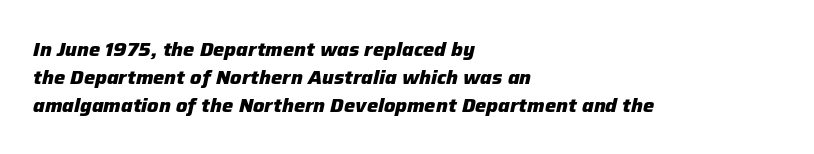
The image shows 20 px bold type, italic (leaning right); set left-aligned, normal line spacing (1.39x), normal letter spacing, not underlined.
